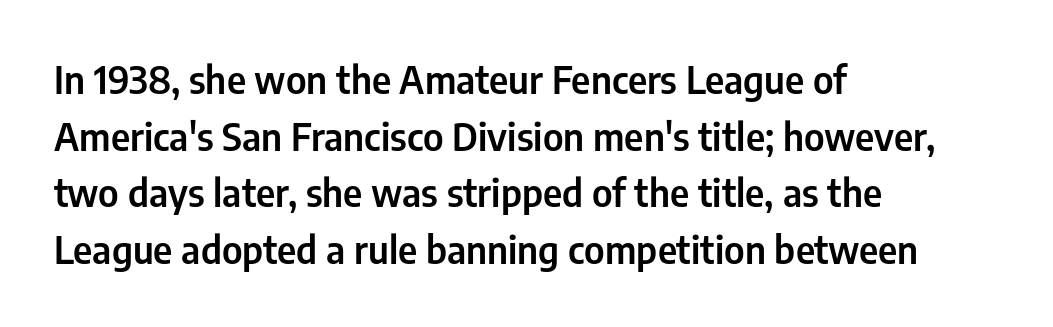
A typesetter would label this face a sans. The face used here is rendered with its standard letterfit. Line spacing here is normal. The rendering uses natural spacing where letterforms have individual widths. The specimen omits any rule beneath the text block's lines. Posture: straight, roman, zero tilt.
